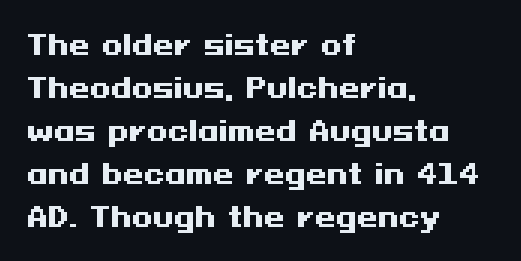
Typesetter's note: full bold, strokes at maximum text heaviness. Quick note: interline space is typical. Compared with a centered layout, this one pins lines to the left instead. Tall strokes in this sample are plumb rather than angled. The tracking reads as untouched default to a designer's eye. Has an underline been added? It has not.
